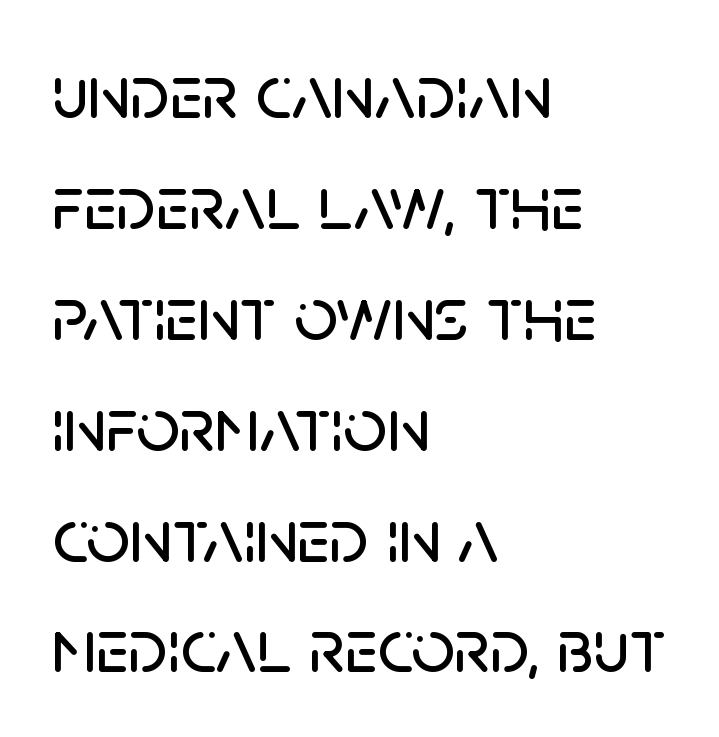
This is roman type, the default non-slanted kind. Normally led — the rows are evenly, conventionally spaced. Nothing unusual about the tracking: characters are spaced as the font intends. Bare-footed words on every line.
